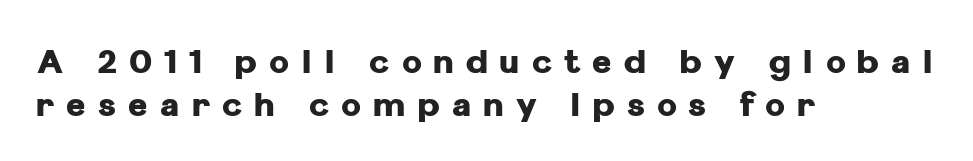
{"serif": "no", "italic": "no", "bold": "yes", "weight": "heavy", "width": "normal", "stroke_contrast": "low", "x_height": "medium", "monospaced": "no", "underline": "no", "align": "left", "line_spacing": "normal", "line_spacing_ratio": 1.3, "letter_spacing": "wide", "letter_spacing_em": 0.37, "glyph_px": 33}
